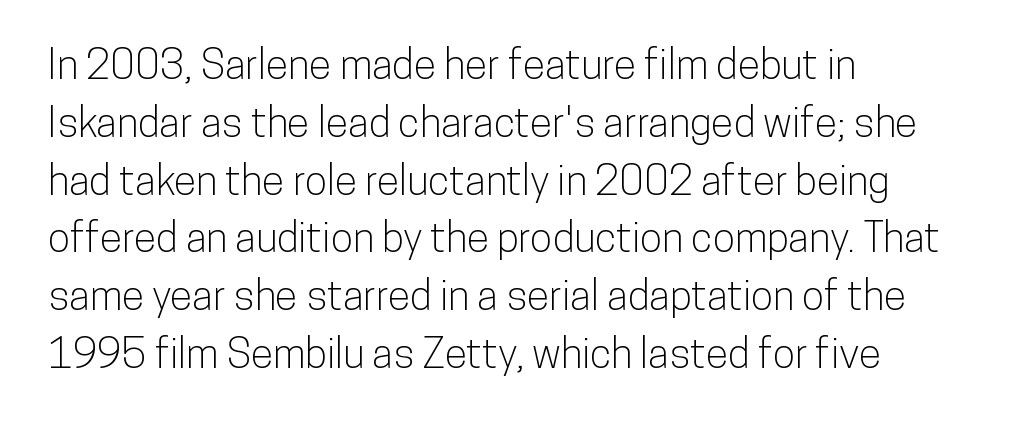
{"serif": "no", "italic": "no", "width": "condensed", "stroke_contrast": "low", "x_height": "medium", "monospaced": "no", "underline": "no", "align": "left", "line_spacing": "normal", "line_spacing_ratio": 1.41, "letter_spacing": "normal", "letter_spacing_em": 0.0, "glyph_px": 41}
